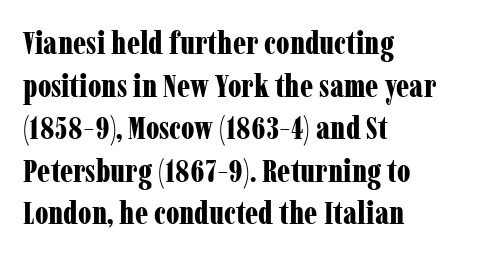
Q: Is the text bold? A: Yes.
Q: Is the text italic (slanted)? A: No, it is upright.
Q: Is the typeface a serif or a sans-serif typeface? A: Serif.
Q: Is the text underlined? A: No.
Q: How is the paragraph aligned? A: Left-aligned.
Q: Is the spacing between letters normal or unusually wide? A: Normal.
Q: Is the spacing between lines tight, normal or loose? A: Normal.
Q: Width (condensed, normal, or wide)? A: Condensed.
Q: Stroke contrast? A: Low.
Q: x-height? A: Medium.
Q: Monospaced? A: No.
